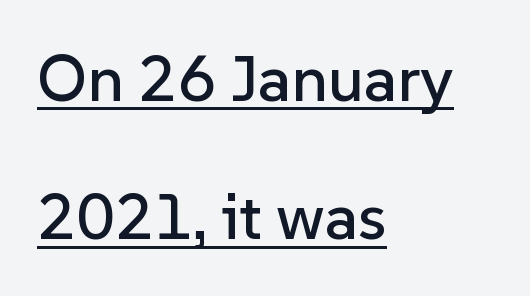
The image shows 65 px sans-serif type, upright; set left-aligned, loose line spacing (2.13x), normal letter spacing, underlined; low stroke contrast and a medium x-height.
